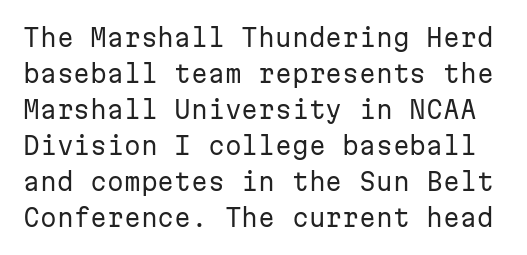
The image shows 24 px text type, upright; set normal line spacing (1.5x), normal letter spacing, not underlined.
